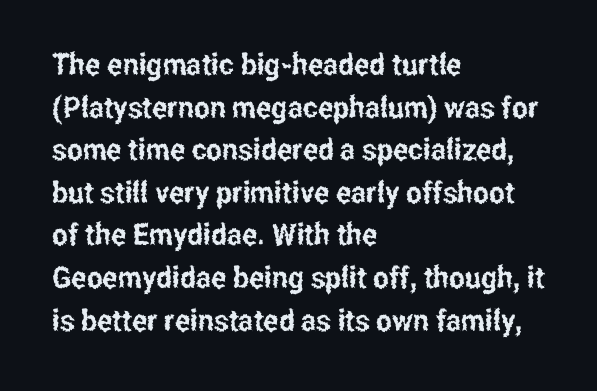
{"serif": "no", "italic": "no", "width": "condensed", "stroke_contrast": "low", "x_height": "medium", "monospaced": "no", "underline": "no", "align": "left", "line_spacing": "normal", "line_spacing_ratio": 1.42, "letter_spacing": "normal", "letter_spacing_em": 0.0, "glyph_px": 30}
